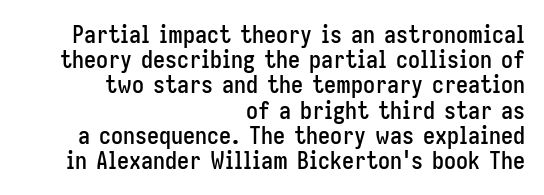
{"italic": "no", "underline": "no", "align": "right", "line_spacing": "tight", "line_spacing_ratio": 1.05, "letter_spacing": "normal", "letter_spacing_em": 0.0, "glyph_px": 24}
